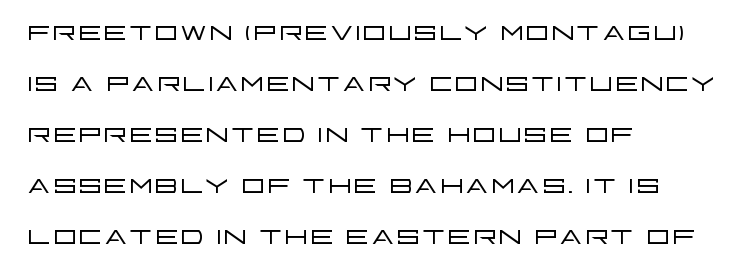
{"serif": "no", "italic": "no", "bold": "no", "weight": "light", "width": "wide", "stroke_contrast": "low", "x_height": "large", "monospaced": "no", "underline": "no", "align": "left", "line_spacing": "normal", "line_spacing_ratio": 1.34, "letter_spacing": "normal", "letter_spacing_em": 0.0, "glyph_px": 38}
